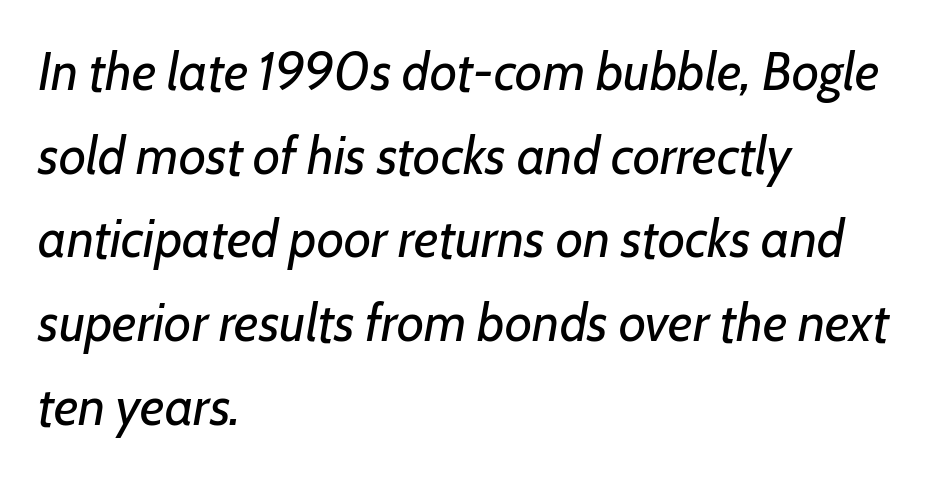
{"italic": "yes", "lean": "right", "slant_degrees": 7, "bold": "no", "weight": "regular", "width": "normal", "stroke_contrast": "low", "x_height": "medium", "monospaced": "no", "underline": "no", "align": "left", "line_spacing": "normal", "line_spacing_ratio": 1.58, "letter_spacing": "normal", "letter_spacing_em": 0.0, "glyph_px": 53}
